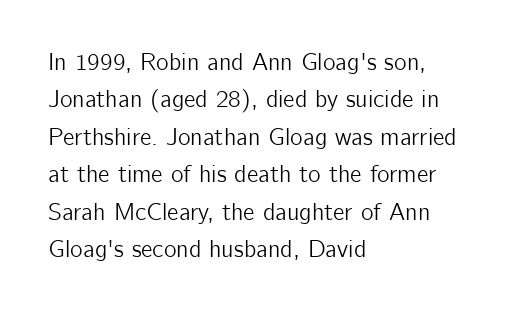
Q: Is the text italic (slanted)? A: No, it is upright.
Q: Is the text underlined? A: No.
Q: How is the paragraph aligned? A: Left-aligned.
Q: Is the spacing between letters normal or unusually wide? A: Normal.
Q: Is the spacing between lines tight, normal or loose? A: Normal.
